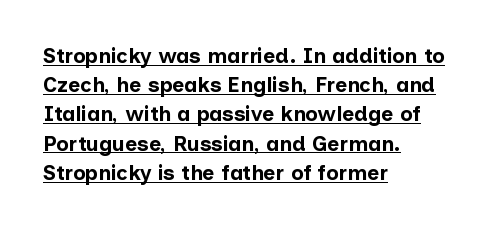
Reading down the column, the eye jumps a familiar distance to each next line. Strong, thick strokes mark this as bold type. One-word summary of the alignment: left. These characters rest on top of a visible drawn line. Look at the tracking — it's just the regular setting, nothing added. A roman cut, with each character standing at attention.
